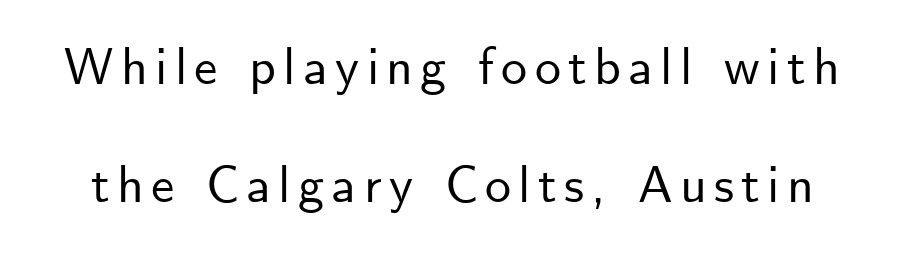
{"serif": "no", "italic": "no", "width": "normal", "stroke_contrast": "low", "x_height": "small", "monospaced": "no", "underline": "no", "line_spacing": "loose", "line_spacing_ratio": 2.26, "glyph_px": 52}
